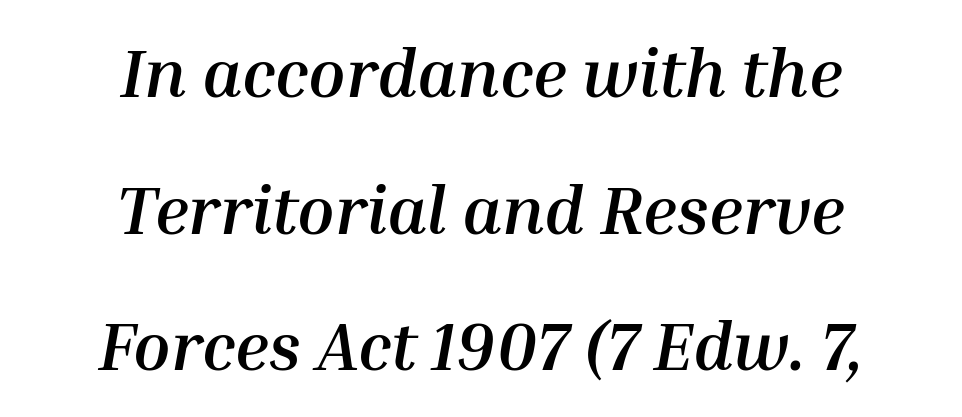
Q: Is the text bold? A: Yes.
Q: Is the text italic (slanted)? A: Yes, it leans right by about 10 degrees.
Q: Is the text underlined? A: No.
Q: How is the paragraph aligned? A: Centered.
Q: Is the spacing between letters normal or unusually wide? A: Normal.
Q: Is the spacing between lines tight, normal or loose? A: Loose.
Q: Width (condensed, normal, or wide)? A: Normal.
Q: Stroke contrast? A: Medium.
Q: x-height? A: Medium.
Q: Monospaced? A: No.
